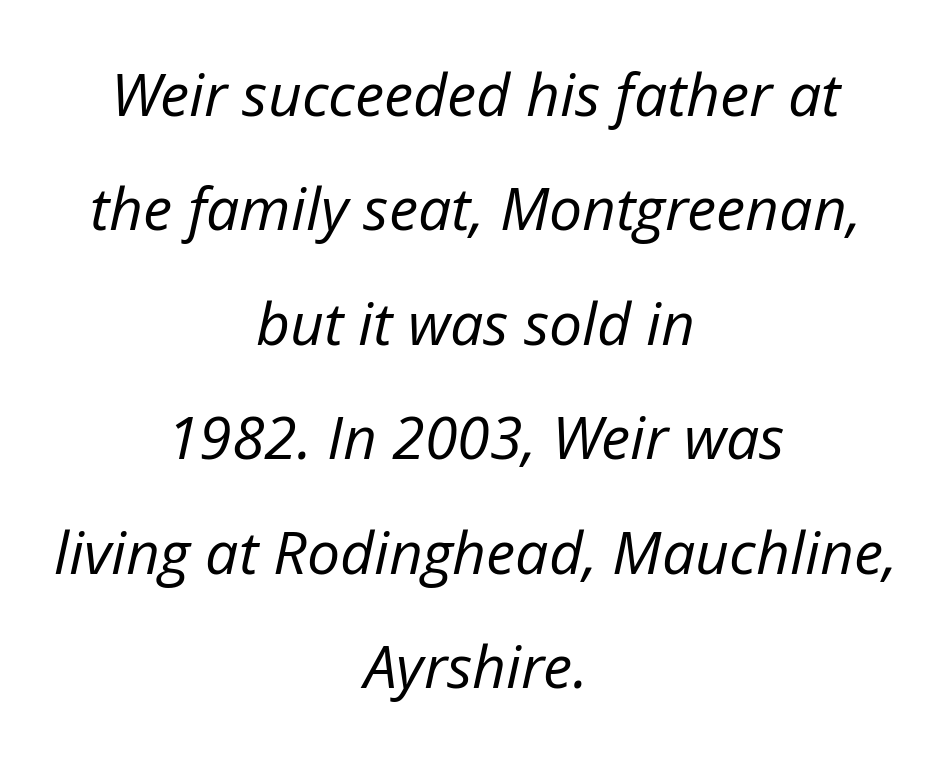
Q: Is the text bold? A: No.
Q: Is the text italic (slanted)? A: Yes, it leans right by about 12 degrees.
Q: Is the text underlined? A: No.
Q: How is the paragraph aligned? A: Centered.
Q: Is the spacing between letters normal or unusually wide? A: Normal.
Q: Is the spacing between lines tight, normal or loose? A: Loose.
Q: Width (condensed, normal, or wide)? A: Normal.
Q: Stroke contrast? A: Low.
Q: x-height? A: Medium.
Q: Monospaced? A: No.
